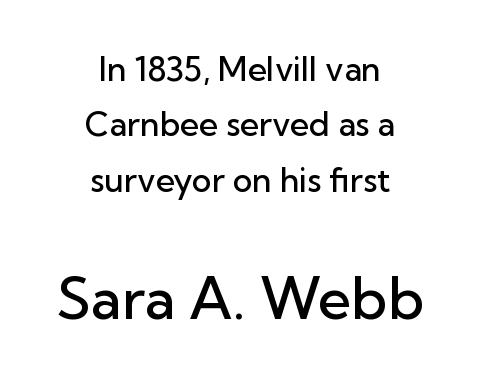
{"serif": "no", "italic": "no", "bold": "semi", "weight": "semibold", "width": "normal", "stroke_contrast": "low", "x_height": "medium", "monospaced": "no", "underline": "no", "align": "center", "line_spacing": "normal", "line_spacing_ratio": 1.68, "letter_spacing": "normal", "letter_spacing_em": 0.0, "larger_block": "second", "size_ratio": 1.76, "glyph_px": 58}
